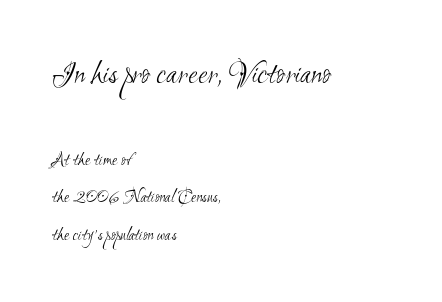
{"serif": "no", "bold": "no", "weight": "light", "width": "condensed", "stroke_contrast": "medium", "x_height": "small", "monospaced": "no", "underline": "no", "align": "left", "line_spacing": "loose", "line_spacing_ratio": 1.98, "letter_spacing": "normal", "letter_spacing_em": 0.0, "larger_block": "first", "size_ratio": 1.79, "glyph_px": 34}
